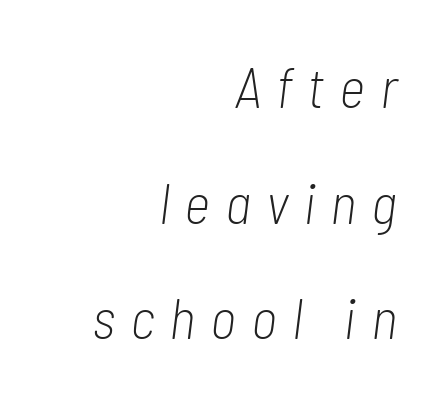
{"italic": "yes", "lean": "right", "slant_degrees": 7, "bold": "no", "weight": "light", "width": "condensed", "stroke_contrast": "low", "x_height": "medium", "monospaced": "no", "underline": "no", "align": "right", "line_spacing": "loose", "line_spacing_ratio": 2.03, "letter_spacing": "wide", "letter_spacing_em": 0.26, "glyph_px": 57}
